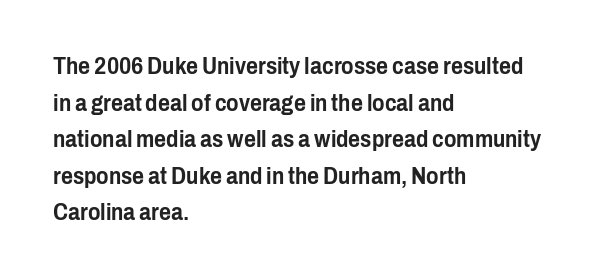
Rendered with straight, roman letterforms. Notice how the passage keeps a crisp vertical edge on the left only. A typesetter would call this leading conventional body-copy spacing. Is the letter spacing exaggerated? No — it looks like the ordinary default.
